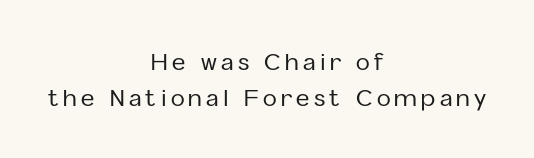
The image shows 23 px text type, upright; set centered, normal line spacing (1.57x), not underlined.
